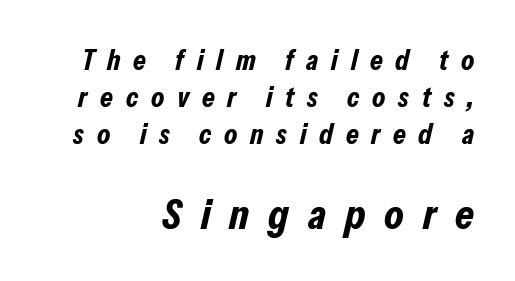
{"italic": "yes", "lean": "right", "slant_degrees": 13, "bold": "yes", "weight": "bold", "width": "condensed", "stroke_contrast": "low", "x_height": "medium", "monospaced": "no", "underline": "no", "align": "right", "line_spacing": "normal", "line_spacing_ratio": 1.28, "letter_spacing": "wide", "letter_spacing_em": 0.44, "larger_block": "second", "size_ratio": 1.48, "glyph_px": 43}
